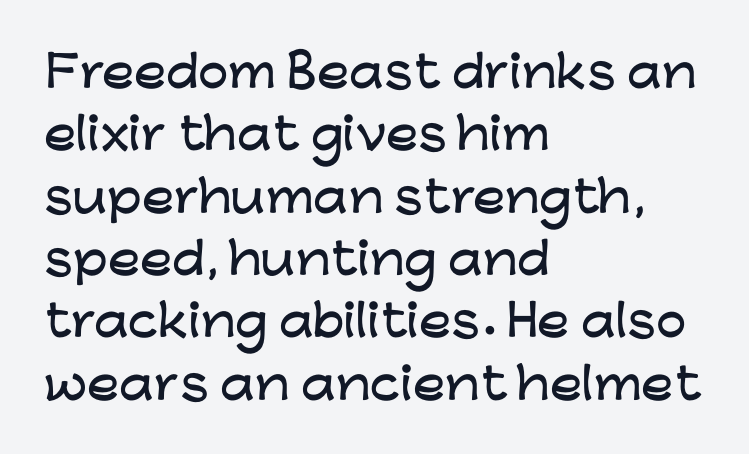
Q: Is the text italic (slanted)? A: No, it is upright.
Q: Is the typeface a serif or a sans-serif typeface? A: Sans-serif.
Q: Is the text underlined? A: No.
Q: How is the paragraph aligned? A: Left-aligned.
Q: Is the spacing between letters normal or unusually wide? A: Normal.
Q: Is the spacing between lines tight, normal or loose? A: Normal.
Q: Width (condensed, normal, or wide)? A: Wide.
Q: Stroke contrast? A: Low.
Q: x-height? A: Medium.
Q: Monospaced? A: No.
